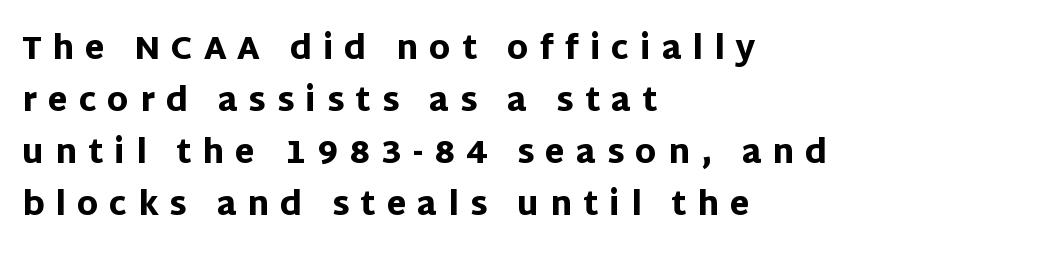
{"serif": "no", "italic": "no", "bold": "yes", "weight": "heavy", "width": "normal", "stroke_contrast": "low", "x_height": "large", "monospaced": "no", "underline": "no", "align": "left", "line_spacing": "normal", "line_spacing_ratio": 1.62, "letter_spacing": "wide", "letter_spacing_em": 0.34, "glyph_px": 32}
